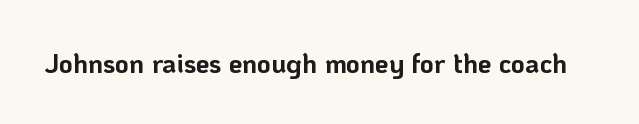
What stands out about the letter spacing? Nothing — it is the standard amount. No italicization has been applied; the sample stays upright. The gap between lines stays unmarked. Thick stems and heavy bowls — unmistakably bold.
